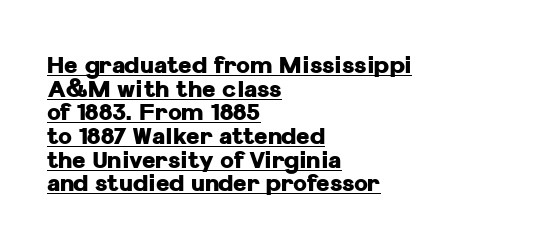
Q: Is the text bold? A: Yes.
Q: Is the text italic (slanted)? A: No, it is upright.
Q: Is the text underlined? A: Yes.
Q: How is the paragraph aligned? A: Left-aligned.
Q: Is the spacing between letters normal or unusually wide? A: Normal.
Q: Is the spacing between lines tight, normal or loose? A: Tight.
